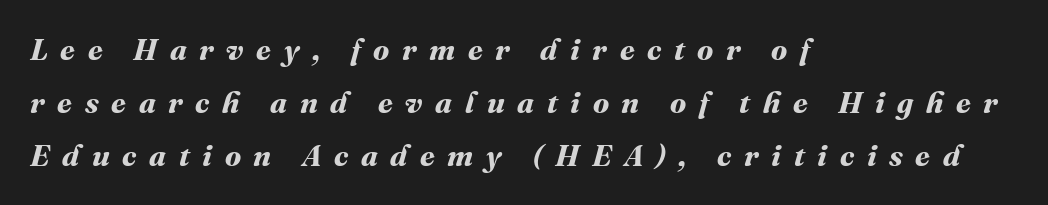
Q: Is the text bold? A: Yes.
Q: Is the text underlined? A: No.
Q: How is the paragraph aligned? A: Left-aligned.
Q: Is the spacing between letters normal or unusually wide? A: Unusually wide.
Q: Width (condensed, normal, or wide)? A: Normal.
Q: Stroke contrast? A: Medium.
Q: x-height? A: Medium.
Q: Monospaced? A: No.
